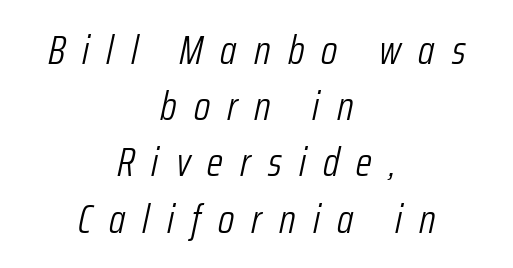
{"italic": "yes", "lean": "right", "slant_degrees": 12, "bold": "no", "weight": "light", "width": "condensed", "stroke_contrast": "low", "x_height": "medium", "monospaced": "no", "underline": "no", "align": "center", "line_spacing": "normal", "line_spacing_ratio": 1.37, "letter_spacing": "wide", "letter_spacing_em": 0.42, "glyph_px": 41}
